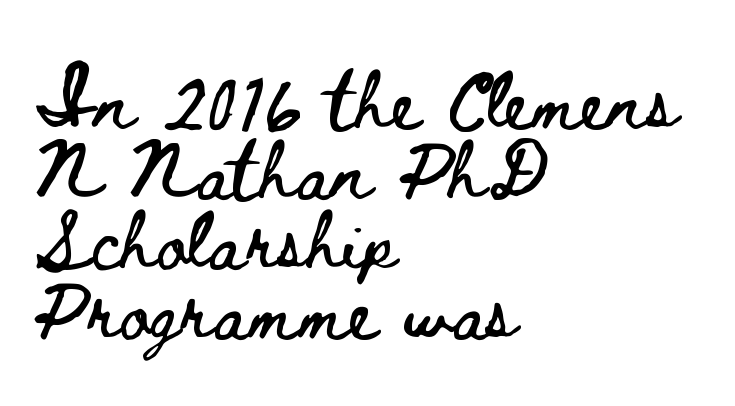
{"width": "wide", "stroke_contrast": "low", "x_height": "small", "monospaced": "no", "underline": "no", "align": "left", "line_spacing_ratio": 1.23, "letter_spacing": "normal", "letter_spacing_em": 0.0, "glyph_px": 57}
